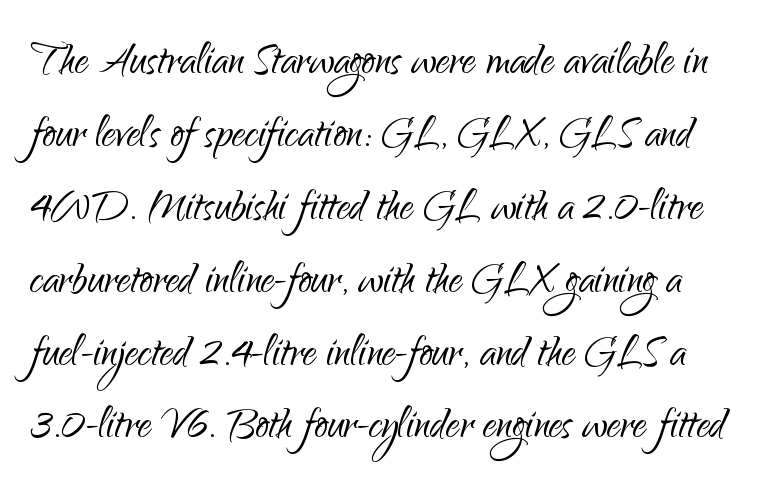
Q: Is the text bold? A: No.
Q: Is the text italic (slanted)? A: Yes.
Q: Is the typeface a serif or a sans-serif typeface? A: Sans-serif.
Q: Is the text underlined? A: No.
Q: Is the spacing between letters normal or unusually wide? A: Normal.
Q: Is the spacing between lines tight, normal or loose? A: Normal.
Q: Width (condensed, normal, or wide)? A: Normal.
Q: Stroke contrast? A: Low.
Q: x-height? A: Small.
Q: Monospaced? A: No.
